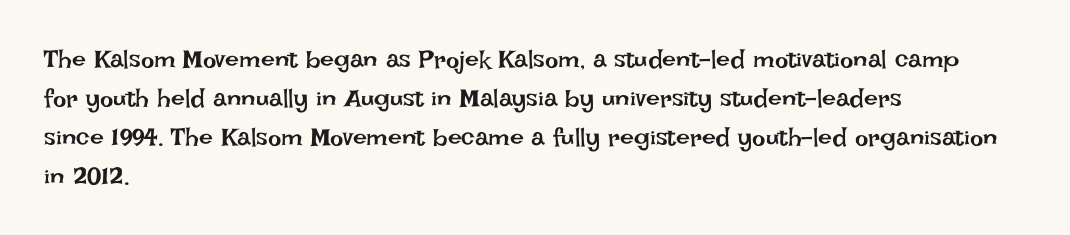
The image shows 25 px text type, upright; set left-aligned, normal line spacing (1.56x), normal letter spacing, not underlined.
